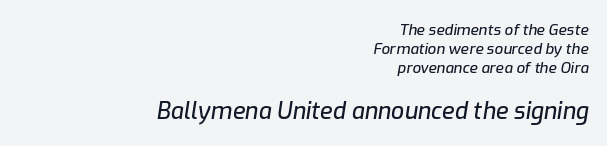
The image shows 23 px text type, italic (leaning right); set right-aligned, normal line spacing (1.28x), normal letter spacing, not underlined; the second (bottom) block is 1.53x larger.
